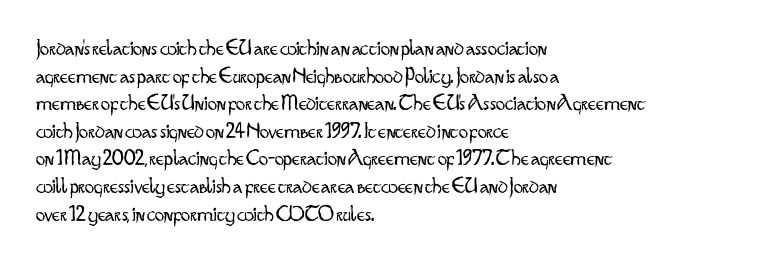
Unlike italic type, these characters show no tilt at all. The string is rendered with underlining switched off. The lines are quadded left. Tracking here is standard; glyphs follow each other at the usual distance. The letters look calm and open, with moderate or lighter stems.
